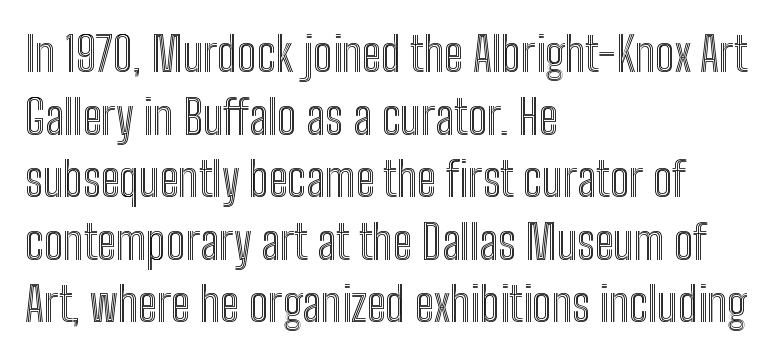
The image shows 47 px condensed type, upright; set left-aligned, normal line spacing (1.33x), normal letter spacing, not underlined; a medium x-height.
